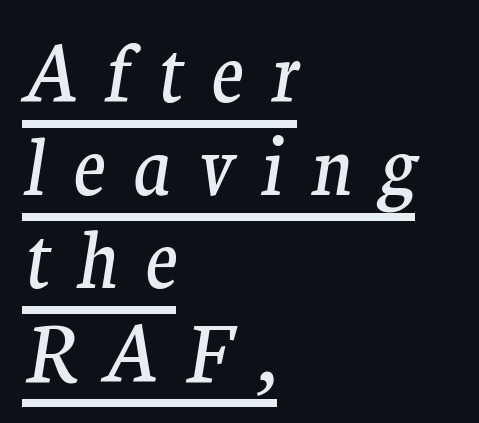
{"serif": "yes", "italic": "yes", "lean": "right", "slant_degrees": 9, "bold": "no", "weight": "regular", "width": "normal", "stroke_contrast": "medium", "x_height": "medium", "monospaced": "no", "underline": "yes", "align": "left", "line_spacing_ratio": 1.21, "letter_spacing": "wide", "letter_spacing_em": 0.35, "glyph_px": 77}
